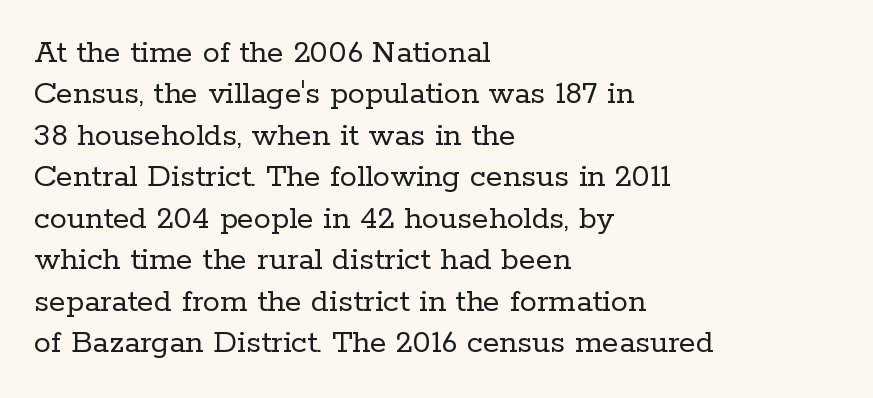
Q: Is the text bold? A: No.
Q: Is the text italic (slanted)? A: No, it is upright.
Q: Is the typeface a serif or a sans-serif typeface? A: Serif.
Q: Is the text underlined? A: No.
Q: How is the paragraph aligned? A: Left-aligned.
Q: Is the spacing between letters normal or unusually wide? A: Normal.
Q: Width (condensed, normal, or wide)? A: Normal.
Q: Stroke contrast? A: Low.
Q: x-height? A: Medium.
Q: Monospaced? A: No.
